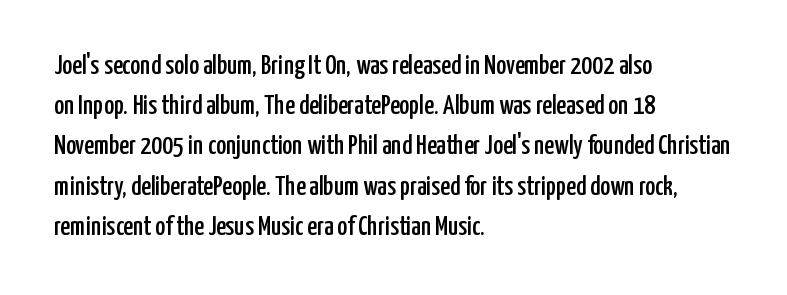
{"italic": "no", "underline": "no", "align": "left", "line_spacing": "normal", "line_spacing_ratio": 1.49, "letter_spacing": "normal", "letter_spacing_em": 0.0, "glyph_px": 27}
